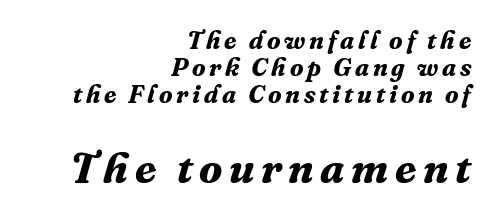
Visually, the bottom section dominates because its glyphs are scaled up. Line endings align vertically; line beginnings do not. Do the characters align in a grid? No, the font is proportional. A full-strength bold gives these letters their thick strokes.
